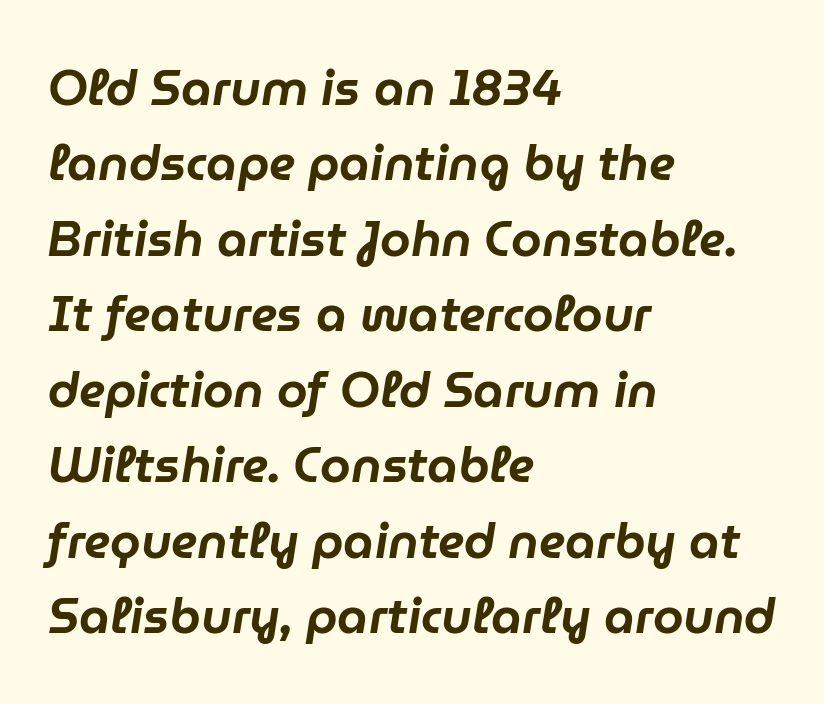
The image shows 49 px text type, italic (leaning right); set left-aligned, normal line spacing (1.54x), normal letter spacing, not underlined; low stroke contrast and a medium x-height.
